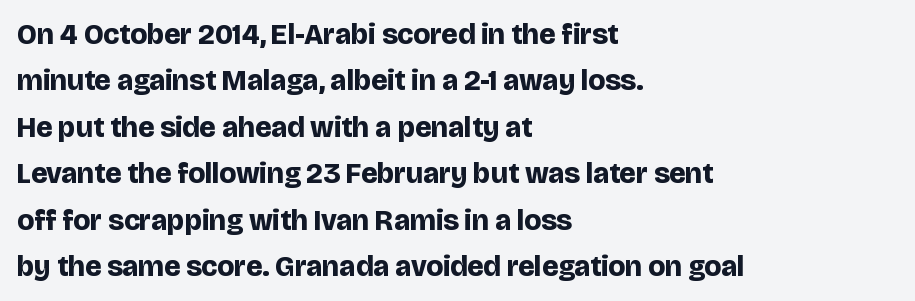
{"serif": "no", "italic": "no", "bold": "yes", "weight": "bold", "width": "normal", "stroke_contrast": "low", "x_height": "large", "monospaced": "no", "underline": "no", "align": "left", "line_spacing": "normal", "line_spacing_ratio": 1.6, "letter_spacing": "normal", "letter_spacing_em": 0.0, "glyph_px": 29}
